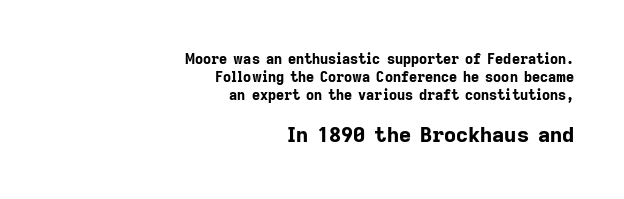
The type is set solid horizontally, with unmodified tracking. Whoever set this chose a conventional vertical rhythm. Whoever set this made the second block the dominant, larger element. Summary of weight: heavy, a full bold. A bare baseline throughout the passage. Every character sits straight up, as roman type does.
